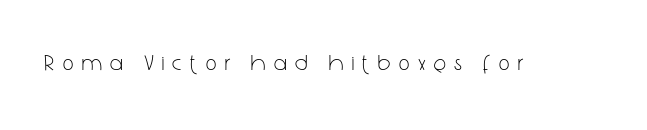
The image shows 23 px text type, upright; set unusually wide letter spacing (+0.38 em), not underlined.
